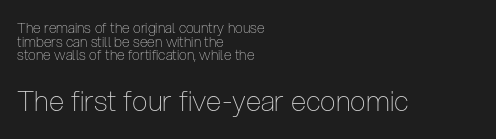
The image shows 28 px thin, condensed sans-serif type, upright; set left-aligned, tight line spacing (0.97x), normal letter spacing, not underlined; the second (bottom) block is 2.0x larger; low stroke contrast and a medium x-height.
